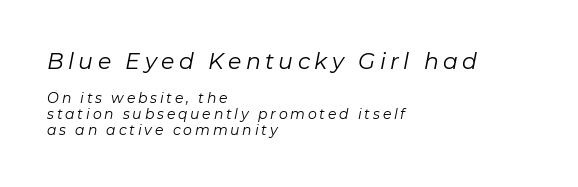
The image shows 22 px text type, italic (leaning right); set left-aligned, tight line spacing (1.13x), unusually wide letter spacing (+0.2 em), not underlined; the first (top) block is 1.57x larger.
